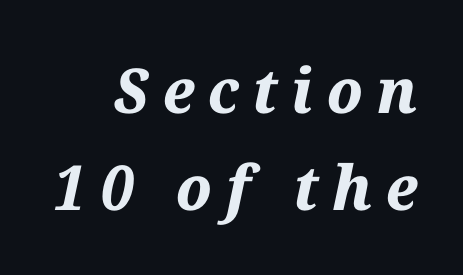
The letters are slanted; this is an italic face. There is plenty of visible air inserted between adjacent glyphs. Successive baselines arrive at the customary interval. Leftover space on each line is placed entirely before the opening word. Pretty heavy lettering here — definitely bold. Type without underlining.
